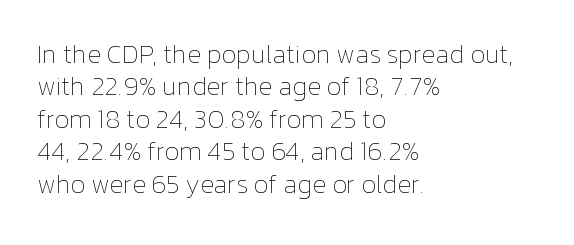
{"italic": "no", "bold": "no", "underline": "no", "align": "left", "line_spacing": "normal", "line_spacing_ratio": 1.25, "letter_spacing": "normal", "letter_spacing_em": 0.0, "glyph_px": 26}
